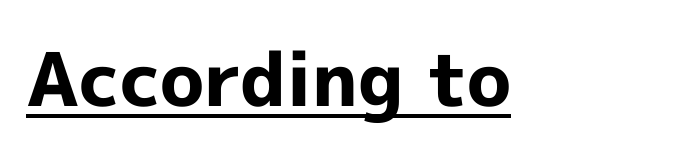
{"serif": "no", "italic": "no", "bold": "yes", "weight": "bold", "width": "normal", "x_height": "medium", "monospaced": "no", "underline": "yes", "letter_spacing": "normal", "letter_spacing_em": 0.0, "glyph_px": 74}
